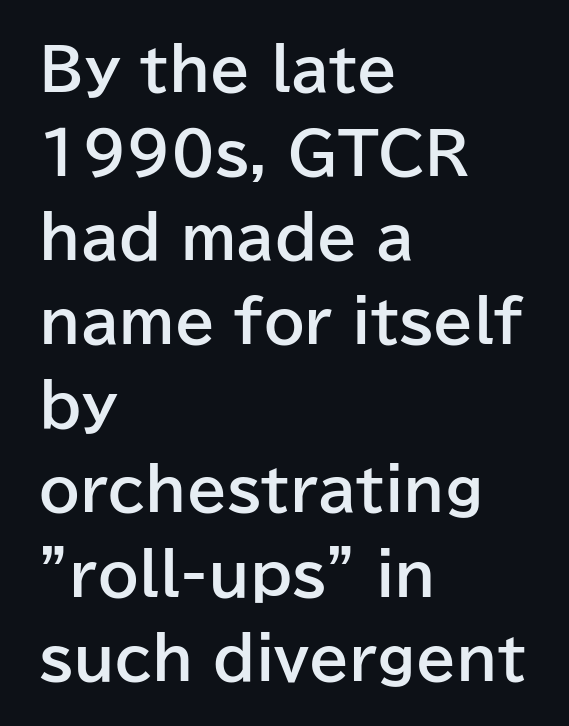
This sample uses an upright cut, with every glyph sitting square on the baseline. Type without underlining. On the weight axis this lands at bold, roughly 700. Proportional: the letters do not fall into vertical columns. Are there feet on the stems? There aren't — it's a sans.
